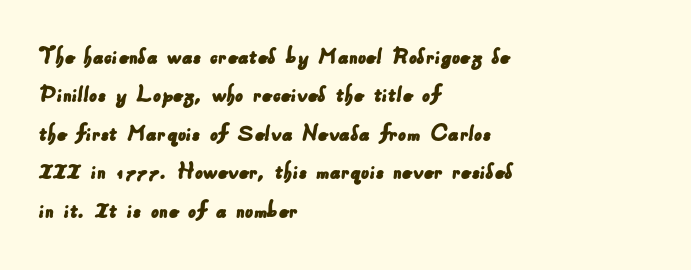
Q: Is the text underlined? A: No.
Q: How is the paragraph aligned? A: Left-aligned.
Q: Is the spacing between letters normal or unusually wide? A: Normal.
Q: Is the spacing between lines tight, normal or loose? A: Normal.
